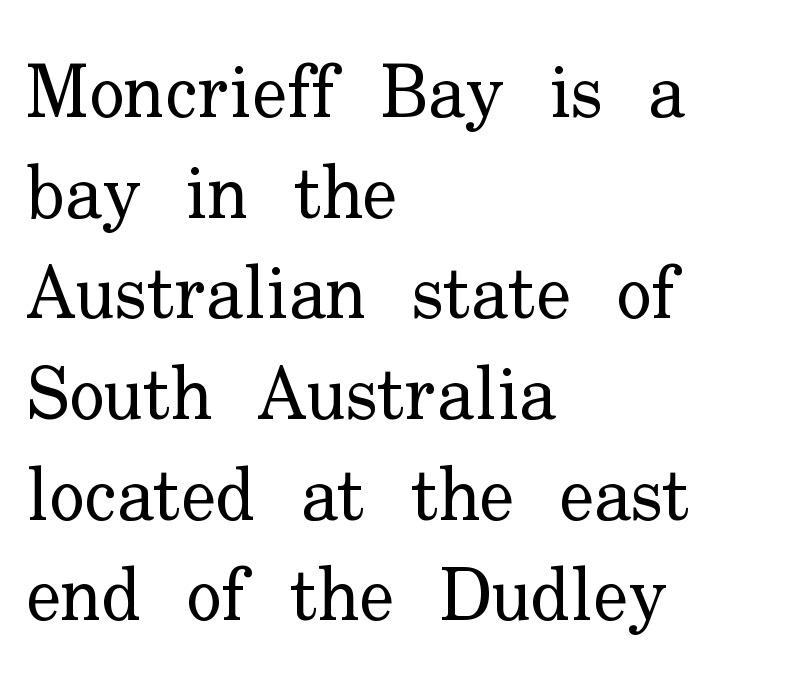
Q: Is the text bold? A: No.
Q: Is the text italic (slanted)? A: No, it is upright.
Q: Is the typeface a serif or a sans-serif typeface? A: Serif.
Q: Is the text underlined? A: No.
Q: How is the paragraph aligned? A: Left-aligned.
Q: Is the spacing between letters normal or unusually wide? A: Normal.
Q: Is the spacing between lines tight, normal or loose? A: Normal.
Q: Width (condensed, normal, or wide)? A: Normal.
Q: Stroke contrast? A: Low.
Q: x-height? A: Small.
Q: Monospaced? A: No.
